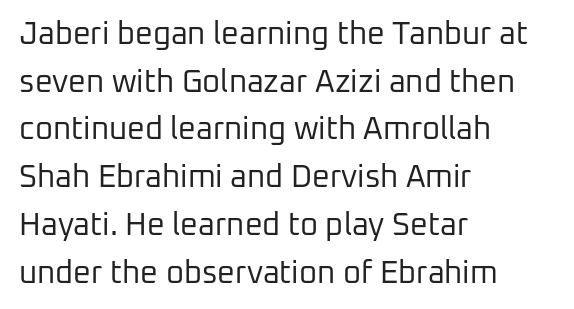
Q: Is the text bold? A: No.
Q: Is the text italic (slanted)? A: No, it is upright.
Q: Is the typeface a serif or a sans-serif typeface? A: Sans-serif.
Q: Is the text underlined? A: No.
Q: How is the paragraph aligned? A: Left-aligned.
Q: Is the spacing between letters normal or unusually wide? A: Normal.
Q: Is the spacing between lines tight, normal or loose? A: Normal.
Q: Width (condensed, normal, or wide)? A: Normal.
Q: Stroke contrast? A: Low.
Q: x-height? A: Medium.
Q: Monospaced? A: No.
